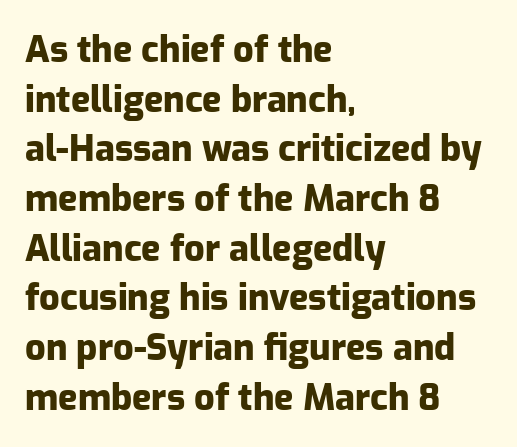
The image shows 36 px heavy sans-serif type, upright; set left-aligned, normal line spacing (1.38x), normal letter spacing, not underlined; low stroke contrast and a medium x-height.
